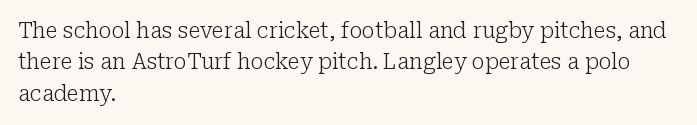
Q: Is the text bold? A: No.
Q: Is the text italic (slanted)? A: No, it is upright.
Q: Is the text underlined? A: No.
Q: How is the paragraph aligned? A: Left-aligned.
Q: Is the spacing between letters normal or unusually wide? A: Normal.
Q: Is the spacing between lines tight, normal or loose? A: Normal.
